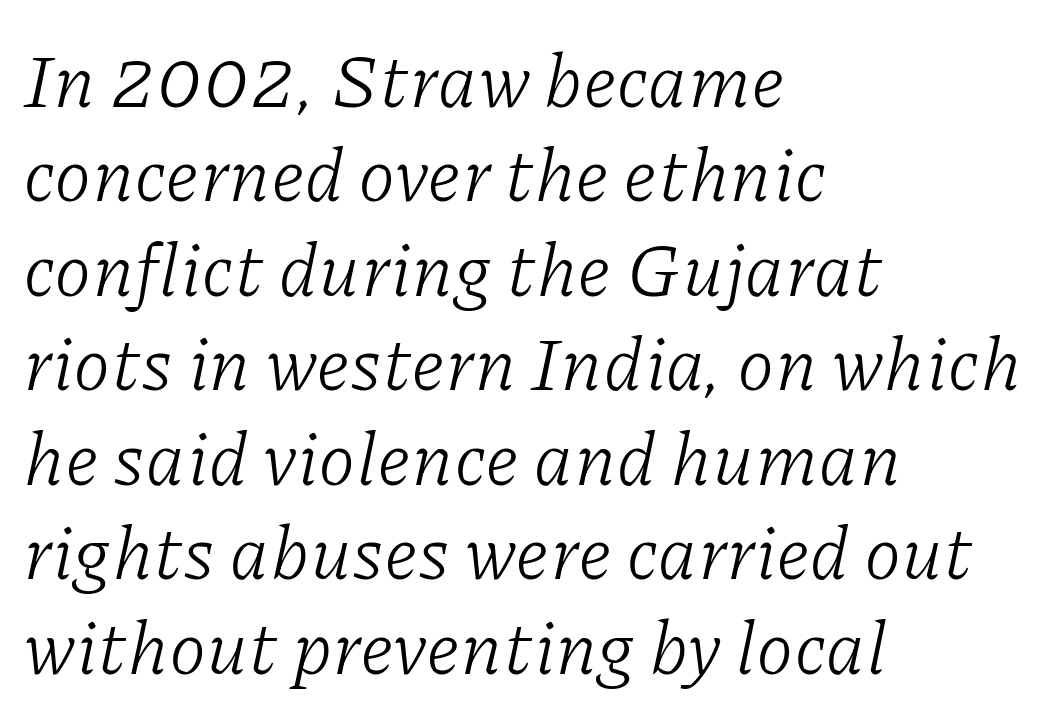
How would I describe the line gaps? Plain and ordinary. Type style note: has serifs. No letter is thick-stroked: the sample isn't bold. Horizontally, the lines are justified to the leading edge only. The letters advance in unequal steps, a hallmark of proportional type. It's the slanting kind of type.
